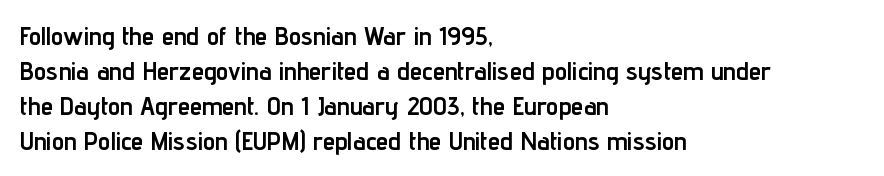
{"italic": "no", "bold": "yes", "underline": "no", "align": "left", "line_spacing": "normal", "line_spacing_ratio": 1.4, "letter_spacing": "normal", "letter_spacing_em": 0.0, "glyph_px": 25}
